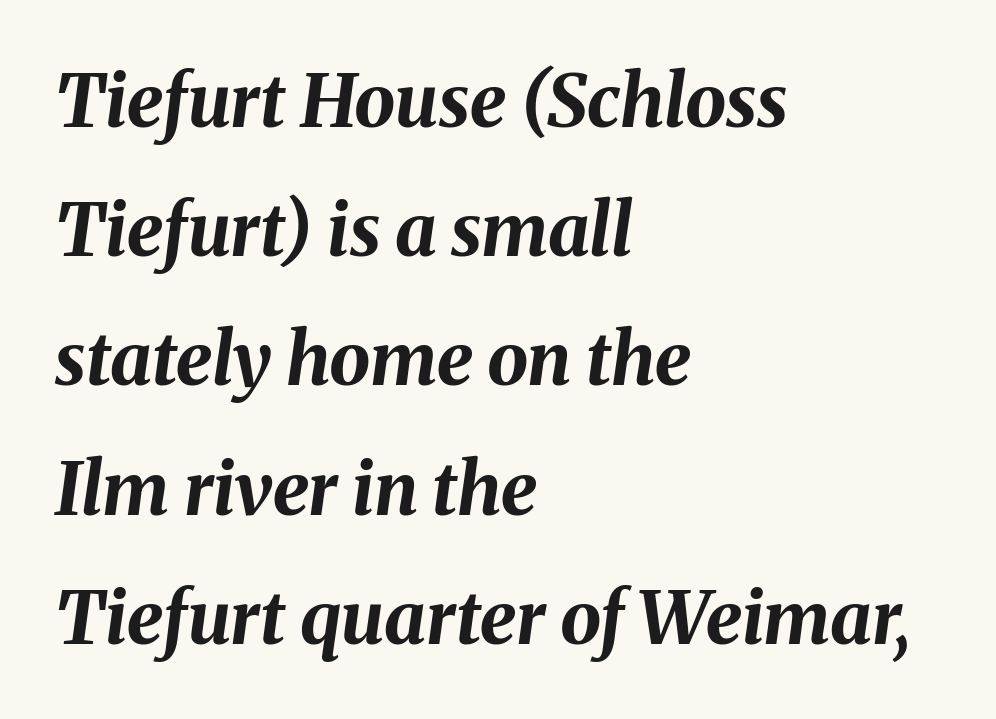
Q: Is the text bold? A: Yes.
Q: Is the text italic (slanted)? A: Yes, it leans right by about 8 degrees.
Q: Is the text underlined? A: No.
Q: How is the paragraph aligned? A: Left-aligned.
Q: Is the spacing between letters normal or unusually wide? A: Normal.
Q: Width (condensed, normal, or wide)? A: Normal.
Q: Stroke contrast? A: Medium.
Q: x-height? A: Medium.
Q: Monospaced? A: No.
